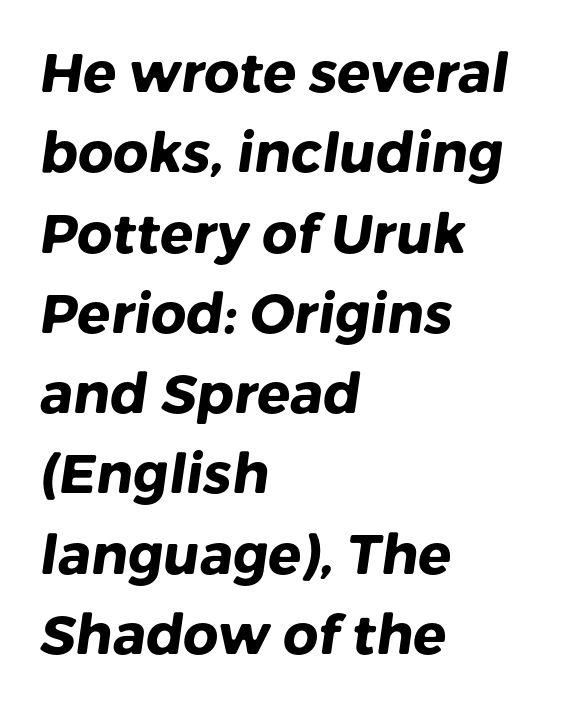
{"serif": "no", "bold": "yes", "weight": "heavy", "width": "normal", "stroke_contrast": "low", "x_height": "medium", "monospaced": "no", "underline": "no", "align": "left", "line_spacing": "normal", "line_spacing_ratio": 1.46, "letter_spacing": "normal", "letter_spacing_em": 0.0, "glyph_px": 55}
